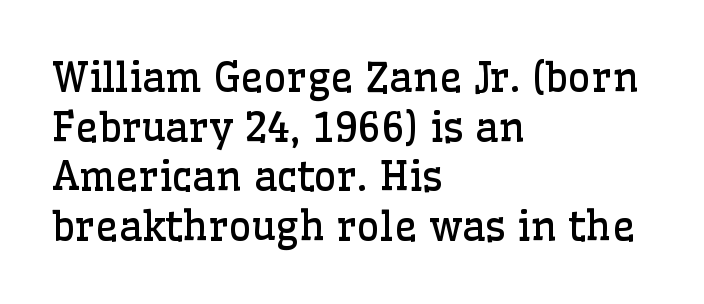
Q: Is the text bold? A: No.
Q: Is the text italic (slanted)? A: No, it is upright.
Q: Is the typeface a serif or a sans-serif typeface? A: Serif.
Q: Is the text underlined? A: No.
Q: How is the paragraph aligned? A: Left-aligned.
Q: Is the spacing between letters normal or unusually wide? A: Normal.
Q: Width (condensed, normal, or wide)? A: Normal.
Q: Stroke contrast? A: Low.
Q: x-height? A: Medium.
Q: Monospaced? A: No.
